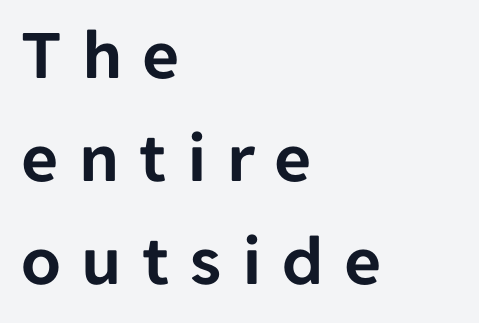
Q: Is the text italic (slanted)? A: No, it is upright.
Q: Is the typeface a serif or a sans-serif typeface? A: Sans-serif.
Q: Is the text underlined? A: No.
Q: How is the paragraph aligned? A: Left-aligned.
Q: Is the spacing between letters normal or unusually wide? A: Unusually wide.
Q: Is the spacing between lines tight, normal or loose? A: Normal.
Q: Width (condensed, normal, or wide)? A: Normal.
Q: Stroke contrast? A: Low.
Q: x-height? A: Medium.
Q: Monospaced? A: No.
